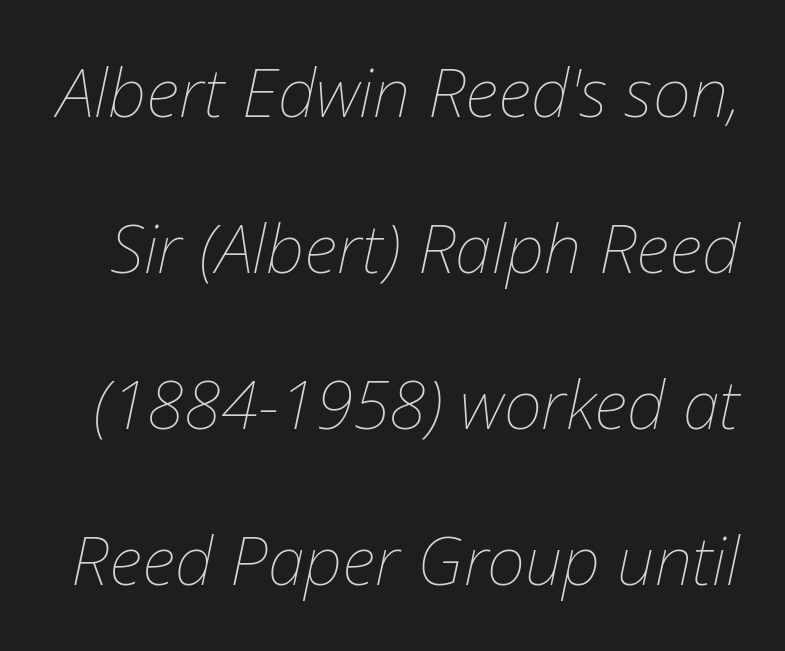
The image shows 67 px thin type, italic (leaning right); set loose line spacing (2.33x), normal letter spacing, not underlined; low stroke contrast and a medium x-height.
